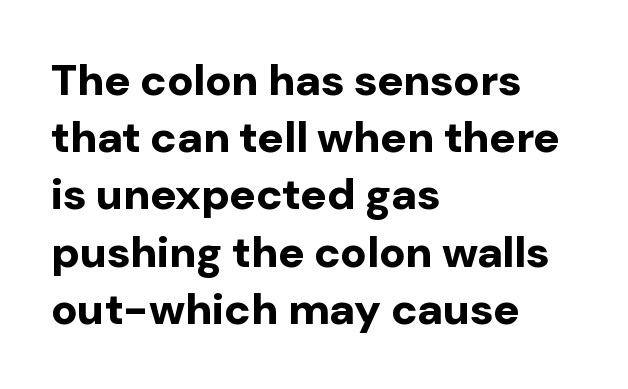
A typesetter would label this face a sans. If you drew a line through each stem, it would be perfectly vertical. Note the varied advance widths — an 'i' is clearly narrower than an 'm'. Type without underlining.
